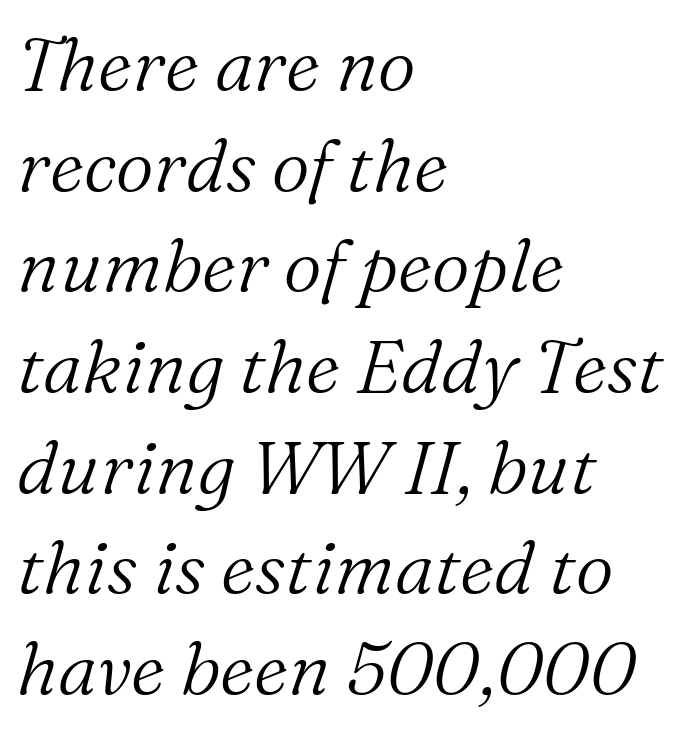
{"serif": "yes", "italic": "yes", "lean": "right", "slant_degrees": 16, "bold": "no", "weight": "light", "width": "normal", "stroke_contrast": "medium", "x_height": "medium", "monospaced": "no", "underline": "no", "align": "left", "line_spacing": "normal", "line_spacing_ratio": 1.36, "letter_spacing": "normal", "letter_spacing_em": 0.0, "glyph_px": 74}
